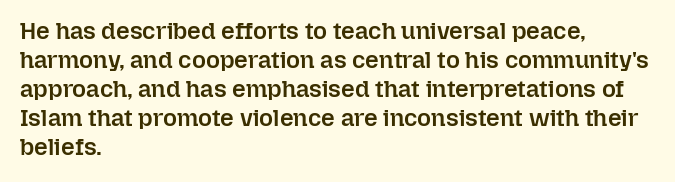
The image shows 24 px text type, upright; set left-aligned, line spacing 1.21x, normal letter spacing, not underlined.
